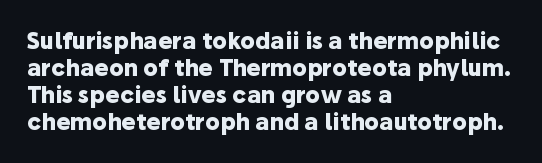
A typesetter would mark this as roman, not italic. What stands out about the letter spacing? Nothing — it is the standard amount. The baseline area is clear. Caption: bold face, heavy strokes.
